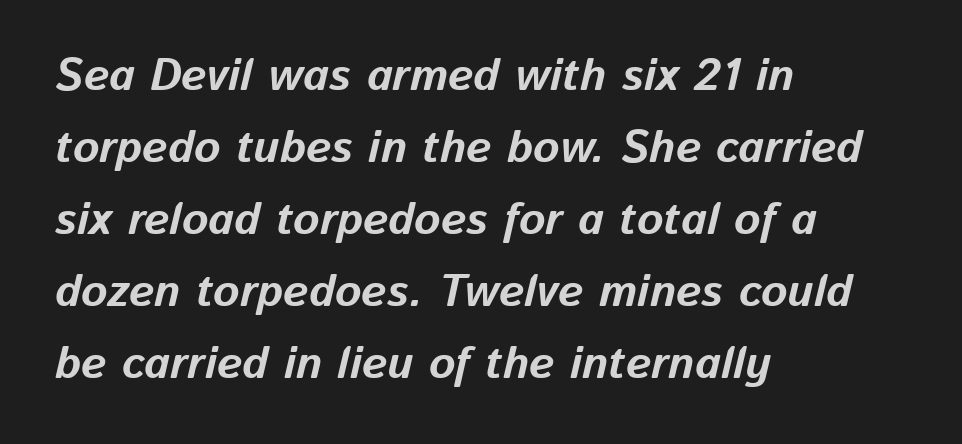
The image shows 45 px bold type, italic (leaning right); set left-aligned, normal line spacing (1.6x), normal letter spacing, not underlined; low stroke contrast and a medium x-height.
